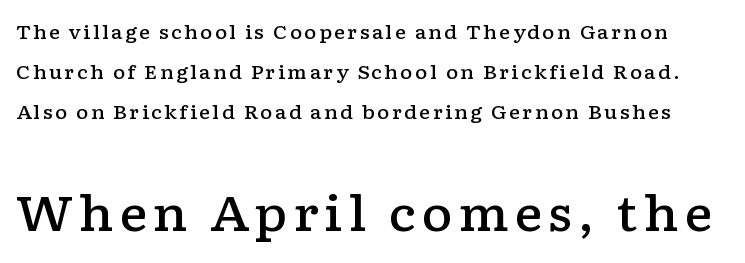
The image shows 48 px semibold, wide serif type, upright; set loose line spacing (2.1x), not underlined; the second (bottom) block is 2.53x larger; low stroke contrast and a medium x-height.
